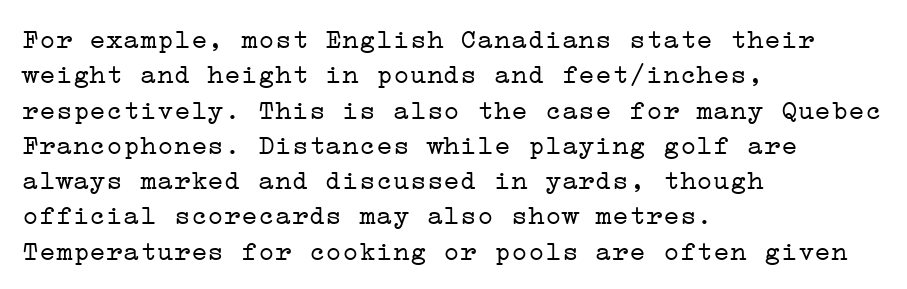
Q: Is the text bold? A: No.
Q: Is the text italic (slanted)? A: No, it is upright.
Q: Is the typeface a serif or a sans-serif typeface? A: Serif.
Q: Is the text underlined? A: No.
Q: How is the paragraph aligned? A: Left-aligned.
Q: Is the spacing between letters normal or unusually wide? A: Normal.
Q: Is the spacing between lines tight, normal or loose? A: Normal.
Q: Width (condensed, normal, or wide)? A: Wide.
Q: Stroke contrast? A: Low.
Q: x-height? A: Medium.
